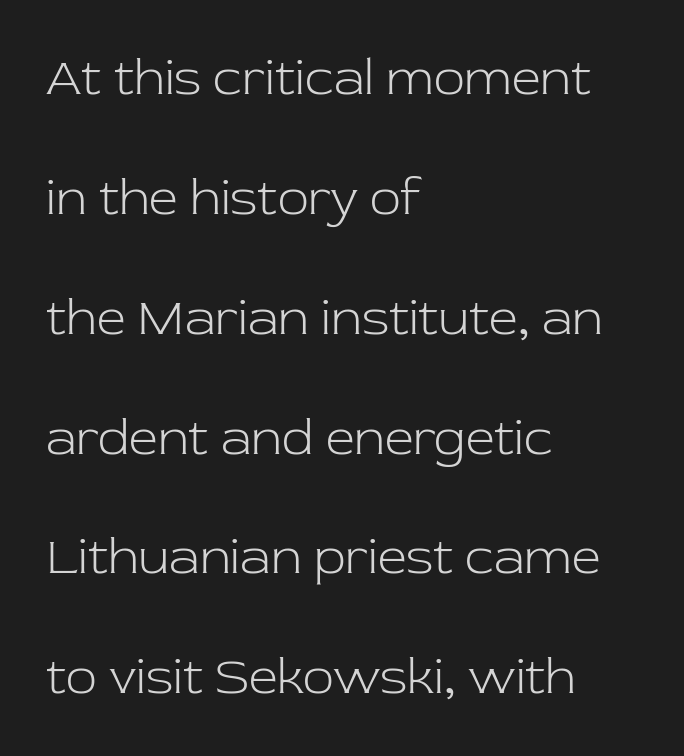
{"serif": "yes", "italic": "no", "bold": "no", "weight": "light", "width": "normal", "stroke_contrast": "low", "x_height": "medium", "monospaced": "no", "underline": "no", "align": "left", "line_spacing": "loose", "line_spacing_ratio": 2.35, "letter_spacing": "normal", "letter_spacing_em": 0.0, "glyph_px": 51}
